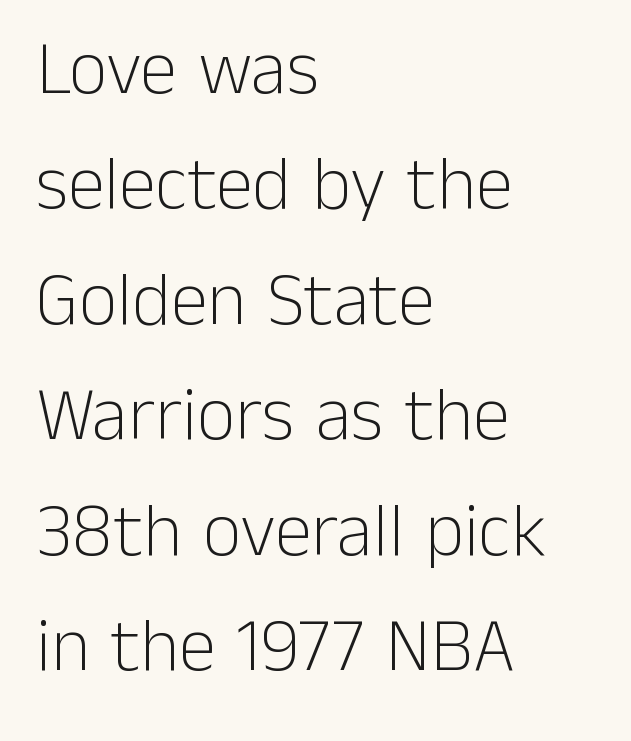
Visually the block forms a straight wall on the left and a jagged coastline on the right. The rendering shows plain stroke endings on the letterforms — a sans-serif design. The block of text has a typical density, with ordinary space between rows. Compared with typical body copy, the letter spacing here is the same. No heavy texture on the line: the type isn't bold.
